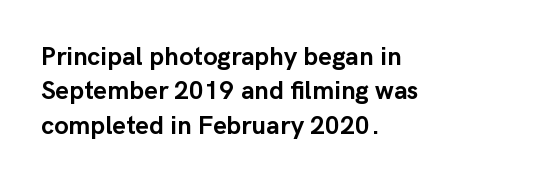
The image shows 26 px bold type, upright; set left-aligned, normal line spacing (1.32x), normal letter spacing, not underlined.
